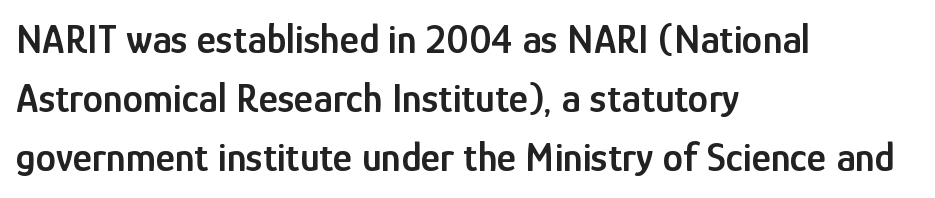
Look at the stroke-to-counter ratio: somewhat heavy, a semibold. Letter spacing: default. If you drew a ruler down the left edge, every line would touch it. The type family on display is of the sans-serif kind.
